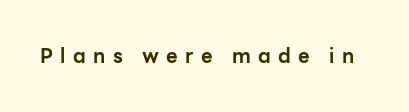
{"italic": "no", "bold": "yes", "underline": "no", "letter_spacing": "wide", "letter_spacing_em": 0.37, "glyph_px": 20}
